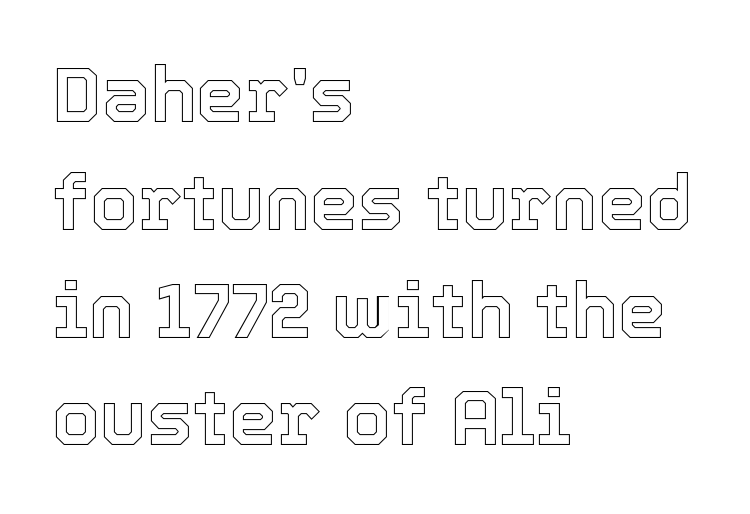
Is the block centered? No — it sits flush against the left margin. The type is set solid horizontally, with unmodified tracking. The designer left line spacing at the default. When letters stand straight like this, we call the style roman or upright. The baseline area is clear.
